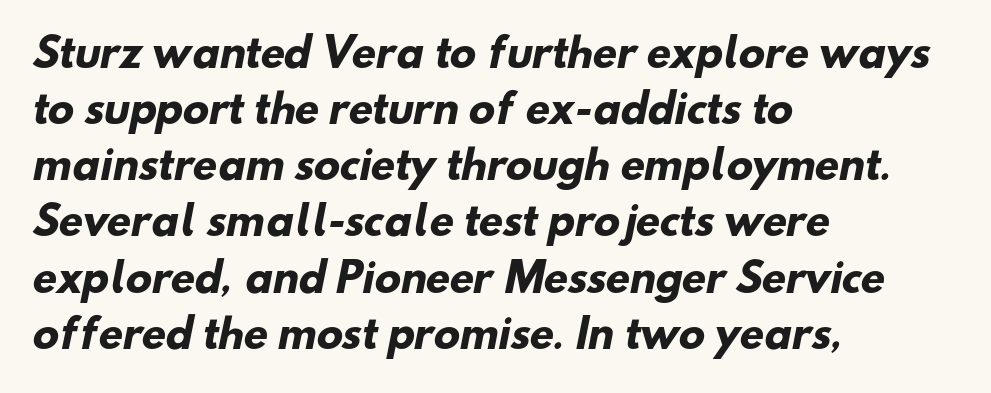
{"serif": "no", "bold": "yes", "weight": "heavy", "width": "normal", "stroke_contrast": "low", "x_height": "small", "monospaced": "no", "underline": "no", "align": "left", "line_spacing": "normal", "line_spacing_ratio": 1.44, "letter_spacing": "normal", "letter_spacing_em": 0.0, "glyph_px": 39}
